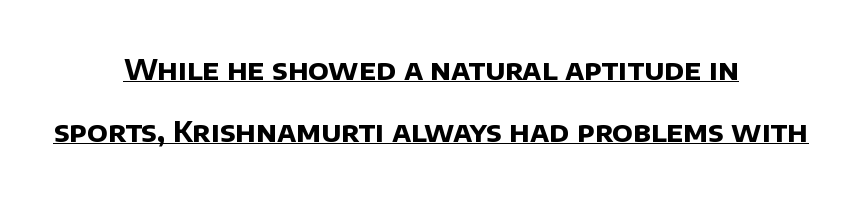
Pretty heavy lettering here — definitely bold. Caption: multi-line text, centered on the measure. This sample uses a sans-serif face. If you measured baseline to baseline, you'd find a long distance. This sample has the flowing, uneven cadence of proportional lettering. What decoration does the sample have? An underline.
